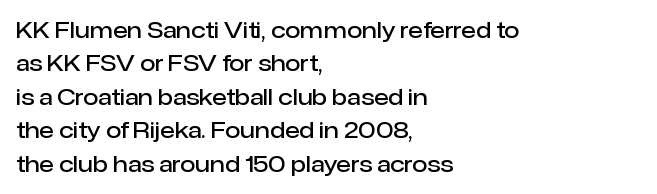
The image shows 22 px text type, upright; set left-aligned, normal line spacing (1.52x), normal letter spacing, not underlined.
